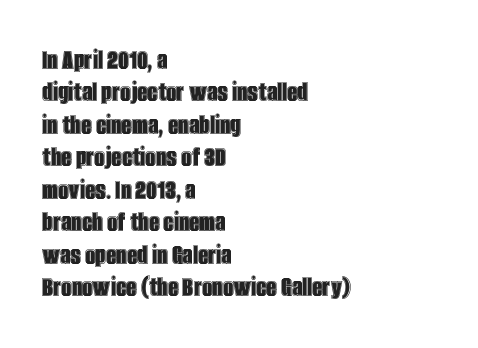
This is the regular roman posture of the typeface. Very little white space separates one row of letters from the next. A typesetter would call this proportional, since set widths differ per character. Honestly, there is no underline to notice here at all.
